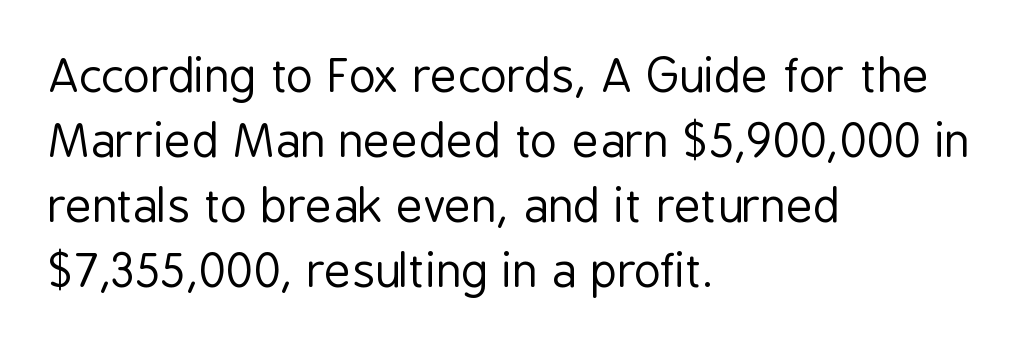
The image shows 46 px regular-weight, condensed sans-serif type, upright; set left-aligned, normal line spacing (1.41x), normal letter spacing, not underlined; low stroke contrast and a medium x-height.
